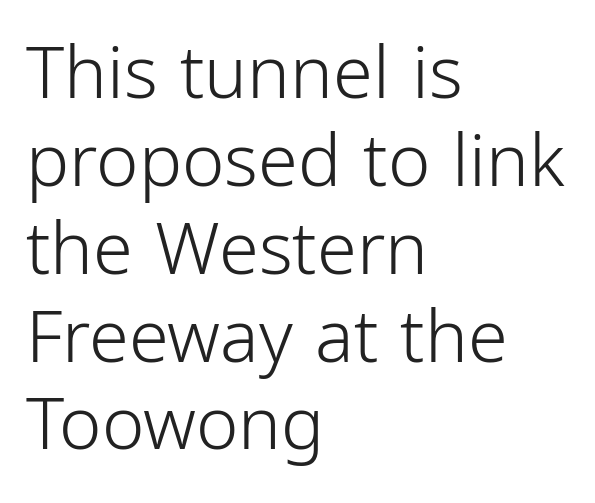
{"serif": "no", "italic": "no", "bold": "no", "weight": "light", "width": "condensed", "stroke_contrast": "low", "x_height": "medium", "monospaced": "no", "underline": "no", "align": "left", "line_spacing_ratio": 1.22, "letter_spacing": "normal", "letter_spacing_em": 0.0, "glyph_px": 72}
